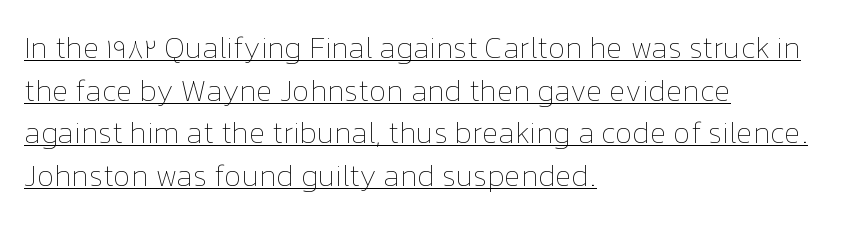
{"italic": "no", "bold": "no", "weight": "thin", "width": "normal", "stroke_contrast": "low", "x_height": "medium", "monospaced": "no", "underline": "yes", "align": "left", "line_spacing": "normal", "line_spacing_ratio": 1.42, "letter_spacing": "normal", "letter_spacing_em": 0.0, "glyph_px": 30}
